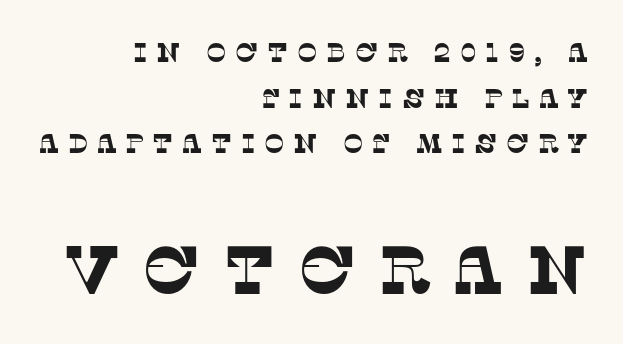
Q: Is the typeface a serif or a sans-serif typeface? A: Serif.
Q: Is the text underlined? A: No.
Q: How is the paragraph aligned? A: Right-aligned.
Q: Is the spacing between letters normal or unusually wide? A: Unusually wide.
Q: Is the spacing between lines tight, normal or loose? A: Normal.
Q: Which block of text is set in a larger size, the first (top) or the second (bottom)? A: The second (bottom) one.
Q: Width (condensed, normal, or wide)? A: Normal.
Q: Stroke contrast? A: Low.
Q: x-height? A: Large.
Q: Monospaced? A: No.
